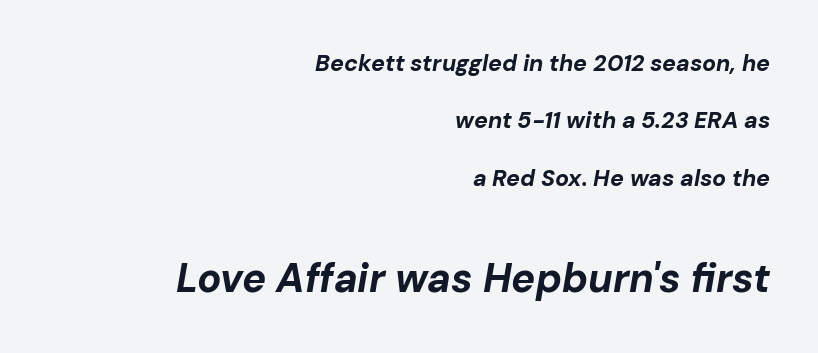
Compared with ordinary roman type, these characters are visibly tilted. This is heavy type, rendered in bold. Descender tails drop into unmarked territory. Spacing verdict: proportional, widths tailored to each character.
